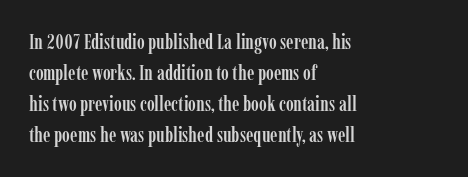
There is no visible air inserted between adjacent glyphs. Alignment: flush left. The words here are not underlined. The axis of the letterforms is exactly vertical. The designer left line spacing at the default.
